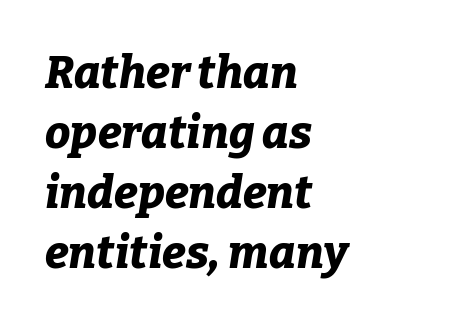
Compared with a centered layout, this one pins lines to the left instead. The rendering uses natural spacing where letterforms have individual widths. Tracking here is standard; glyphs follow each other at the usual distance. Is the type bold? Yes — the strokes are clearly thick and heavy.
